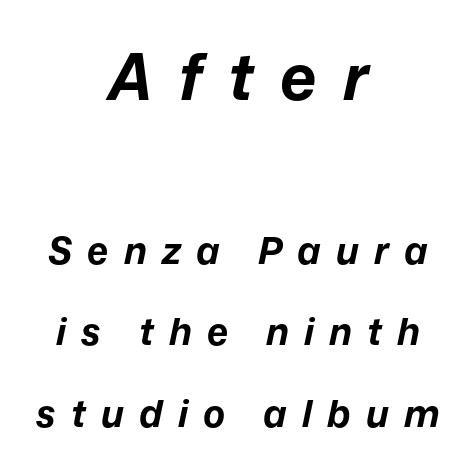
Q: Is the text bold? A: Yes.
Q: Is the text italic (slanted)? A: Yes, it leans right by about 12 degrees.
Q: Is the text underlined? A: No.
Q: How is the paragraph aligned? A: Centered.
Q: Is the spacing between letters normal or unusually wide? A: Unusually wide.
Q: Is the spacing between lines tight, normal or loose? A: Loose.
Q: Which block of text is set in a larger size, the first (top) or the second (bottom)? A: The first (top) one.
Q: Width (condensed, normal, or wide)? A: Normal.
Q: Stroke contrast? A: Low.
Q: x-height? A: Medium.
Q: Monospaced? A: No.
